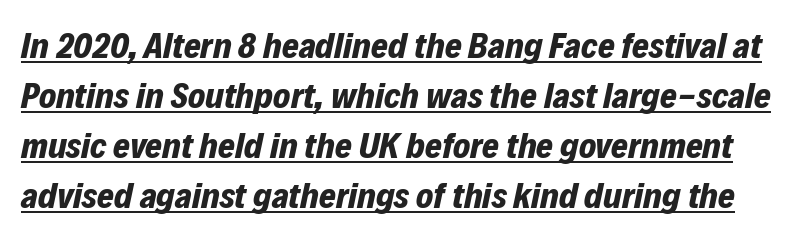
Q: Is the text bold? A: Yes.
Q: Is the text italic (slanted)? A: Yes, it leans right by about 12 degrees.
Q: Is the text underlined? A: Yes.
Q: Is the spacing between letters normal or unusually wide? A: Normal.
Q: Is the spacing between lines tight, normal or loose? A: Normal.
Q: Width (condensed, normal, or wide)? A: Normal.
Q: Stroke contrast? A: Low.
Q: x-height? A: Medium.
Q: Monospaced? A: No.
